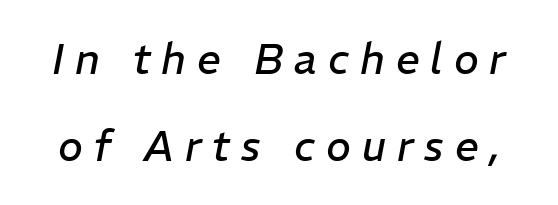
No letter is thick-stroked: the sample isn't bold. The area under the type is left untouched. These lines stand farther apart than default settings would place them. The letters are slanted; this is an italic face. Someone cranked the tracking dial way up on this one.
